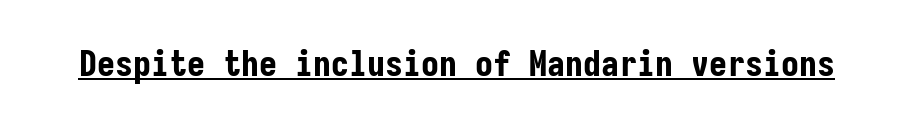
The image shows 36 px bold, condensed sans-serif type, upright, monospaced; set normal letter spacing, underlined; low stroke contrast and a medium x-height.
